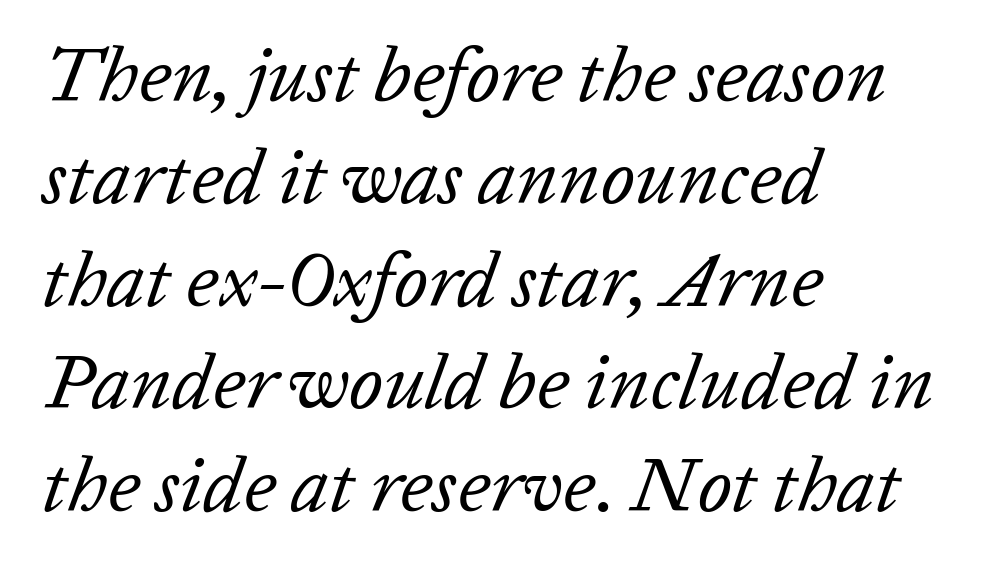
Q: Is the text bold? A: No.
Q: Is the text italic (slanted)? A: Yes, it leans right by about 20 degrees.
Q: Is the text underlined? A: No.
Q: How is the paragraph aligned? A: Left-aligned.
Q: Is the spacing between letters normal or unusually wide? A: Normal.
Q: Is the spacing between lines tight, normal or loose? A: Normal.
Q: Width (condensed, normal, or wide)? A: Normal.
Q: Stroke contrast? A: Low.
Q: x-height? A: Medium.
Q: Monospaced? A: No.
